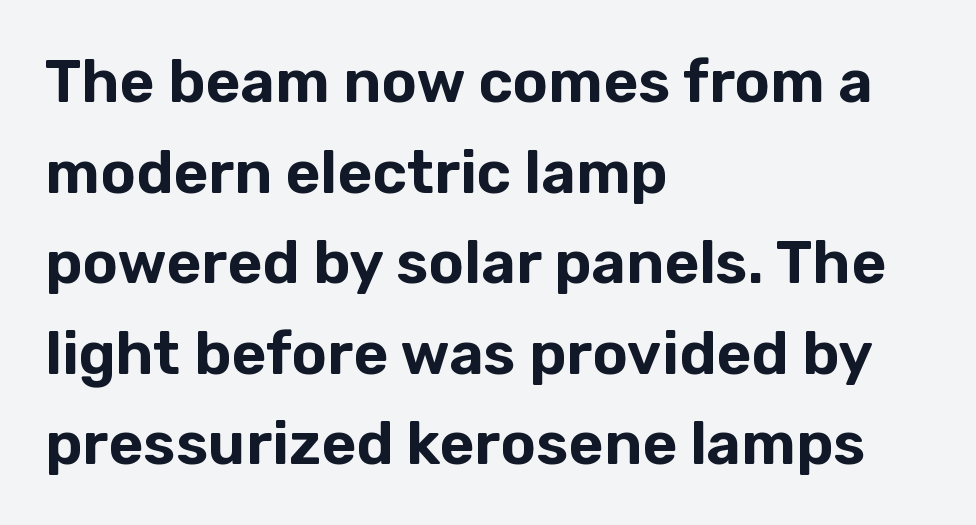
Q: Is the text italic (slanted)? A: No, it is upright.
Q: Is the typeface a serif or a sans-serif typeface? A: Sans-serif.
Q: Is the text underlined? A: No.
Q: How is the paragraph aligned? A: Left-aligned.
Q: Is the spacing between letters normal or unusually wide? A: Normal.
Q: Is the spacing between lines tight, normal or loose? A: Normal.
Q: Width (condensed, normal, or wide)? A: Normal.
Q: Stroke contrast? A: Low.
Q: x-height? A: Medium.
Q: Monospaced? A: No.
